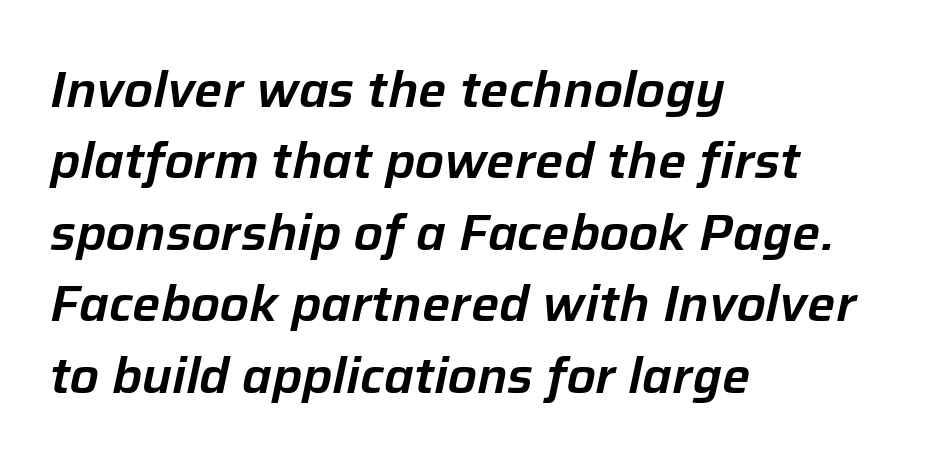
Q: Is the text italic (slanted)? A: Yes, it leans right by about 12 degrees.
Q: Is the text underlined? A: No.
Q: How is the paragraph aligned? A: Left-aligned.
Q: Is the spacing between letters normal or unusually wide? A: Normal.
Q: Is the spacing between lines tight, normal or loose? A: Normal.
Q: Width (condensed, normal, or wide)? A: Normal.
Q: Stroke contrast? A: Low.
Q: x-height? A: Medium.
Q: Monospaced? A: No.
